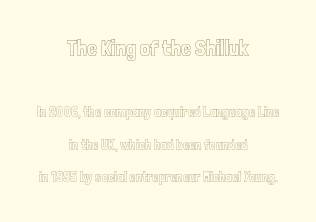
{"italic": "no", "underline": "no", "align": "center", "line_spacing": "loose", "line_spacing_ratio": 2.31, "letter_spacing": "normal", "letter_spacing_em": 0.0, "larger_block": "first", "size_ratio": 1.57, "glyph_px": 22}
